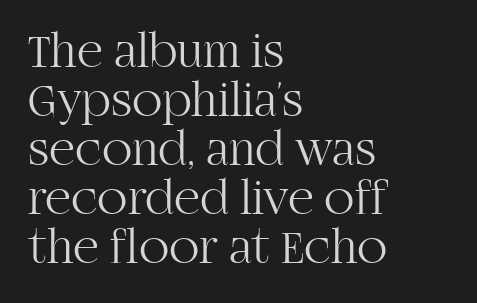
Q: Is the text bold? A: No.
Q: Is the text italic (slanted)? A: No, it is upright.
Q: Is the typeface a serif or a sans-serif typeface? A: Serif.
Q: Is the text underlined? A: No.
Q: How is the paragraph aligned? A: Left-aligned.
Q: Is the spacing between letters normal or unusually wide? A: Normal.
Q: Is the spacing between lines tight, normal or loose? A: Tight.
Q: Width (condensed, normal, or wide)? A: Normal.
Q: Stroke contrast? A: High.
Q: x-height? A: Large.
Q: Monospaced? A: No.
